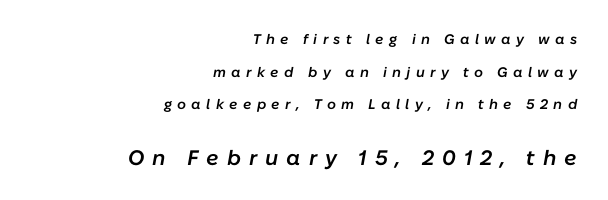
{"italic": "yes", "lean": "right", "slant_degrees": 10, "bold": "semi", "underline": "no", "align": "right", "line_spacing": "loose", "line_spacing_ratio": 2.33, "letter_spacing": "wide", "letter_spacing_em": 0.38, "larger_block": "second", "size_ratio": 1.5, "glyph_px": 21}
